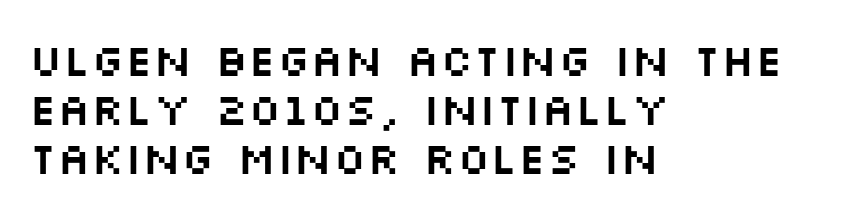
The image shows 45 px wide sans-serif type, upright; set left-aligned, tight line spacing (1.09x), normal letter spacing, not underlined; medium stroke contrast and a large x-height.
